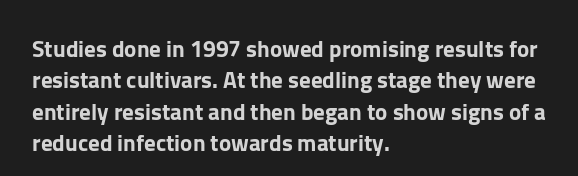
Q: Is the text italic (slanted)? A: No, it is upright.
Q: Is the text underlined? A: No.
Q: How is the paragraph aligned? A: Left-aligned.
Q: Is the spacing between letters normal or unusually wide? A: Normal.
Q: Is the spacing between lines tight, normal or loose? A: Normal.
